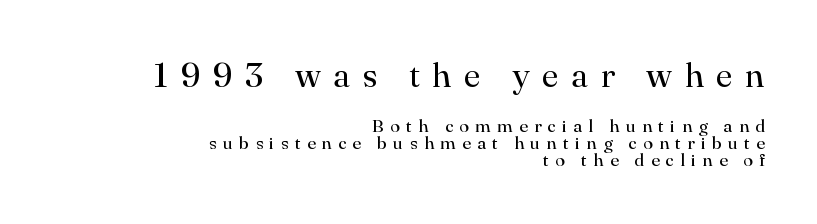
Q: Is the text bold? A: No.
Q: Is the text italic (slanted)? A: No, it is upright.
Q: Is the typeface a serif or a sans-serif typeface? A: Serif.
Q: Is the text underlined? A: No.
Q: How is the paragraph aligned? A: Right-aligned.
Q: Is the spacing between letters normal or unusually wide? A: Unusually wide.
Q: Is the spacing between lines tight, normal or loose? A: Tight.
Q: Which block of text is set in a larger size, the first (top) or the second (bottom)? A: The first (top) one.
Q: Width (condensed, normal, or wide)? A: Normal.
Q: Stroke contrast? A: High.
Q: x-height? A: Small.
Q: Monospaced? A: No.
